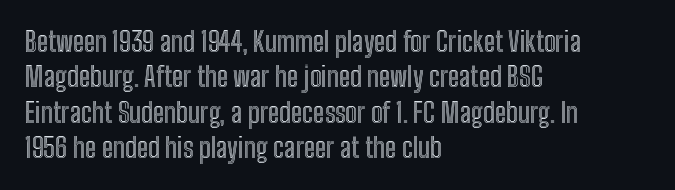
Interline gaps are of average width in this sample. The axis of the letterforms is exactly vertical. Casual observation: everything's shoved over to the left. These lines keep a tight, regular rhythm from letter to letter. Unmarked baselines from the first word to the last.
